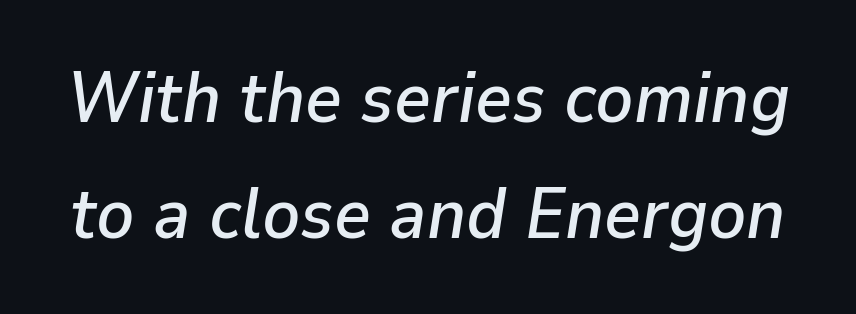
Tall strokes in this sample are angled rather than plumb. The block of text has a typical density, with ordinary space between rows. Descenders are the only things crossing below the line. The rendering uses natural spacing where letterforms have individual widths. The letters sit at their default tracking, neither squeezed nor spread.
